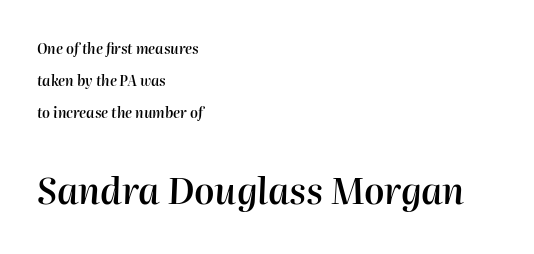
The image shows 36 px semibold type, italic (leaning right); set left-aligned, loose line spacing (2.27x), normal letter spacing, not underlined; the second (bottom) block is 2.57x larger; high stroke contrast and a medium x-height.
